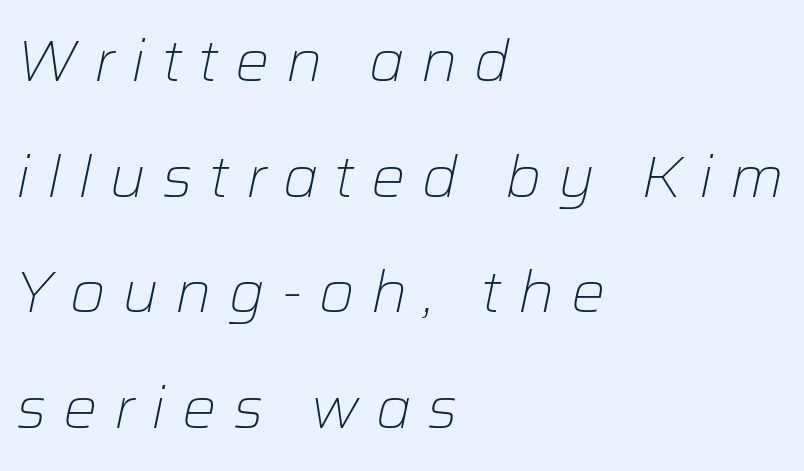
{"italic": "yes", "lean": "right", "slant_degrees": 12, "bold": "no", "weight": "light", "width": "normal", "stroke_contrast": "low", "x_height": "medium", "monospaced": "no", "underline": "no", "align": "left", "line_spacing": "loose", "line_spacing_ratio": 2.03, "letter_spacing": "wide", "letter_spacing_em": 0.29, "glyph_px": 57}
